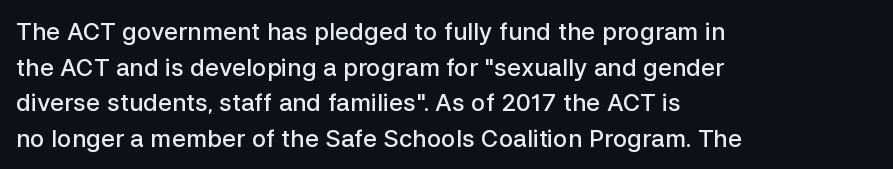
A semibold gives these letters moderate extra thickness, short of bold. Line spacing here is normal. Short note: letters normally spaced. Designer's note — italics off, roman on. A clean baseline with only descenders dipping below it. Line beginnings align vertically; line endings do not.
